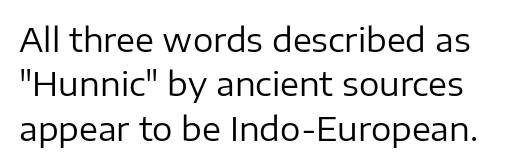
The rendering keeps characters at their native spacing. Varying glyph widths throughout — classic text-font behaviour. The font is comparable to plain body text, perhaps lighter. Quick note: not italic, upright. Students, observe: this is what conventionally led text looks like. The text was rendered using a sans face with plain stroke endings.
